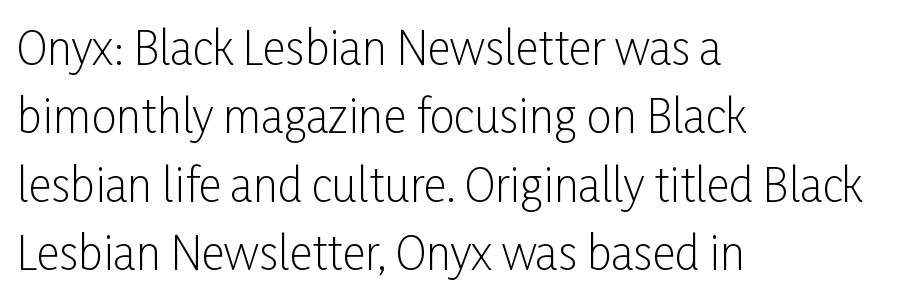
{"serif": "no", "italic": "no", "bold": "no", "weight": "light", "width": "condensed", "stroke_contrast": "low", "x_height": "medium", "monospaced": "no", "underline": "no", "align": "left", "line_spacing": "normal", "line_spacing_ratio": 1.52, "letter_spacing": "normal", "letter_spacing_em": 0.0, "glyph_px": 45}
